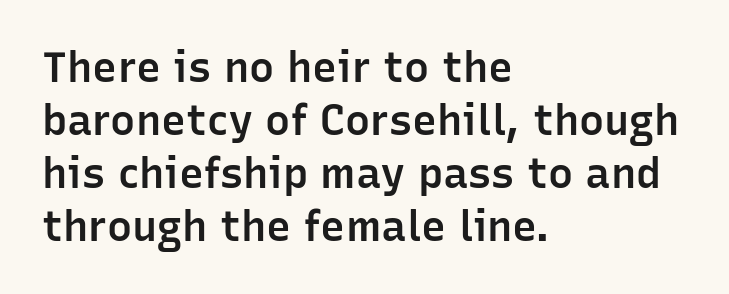
The image shows 42 px semibold sans-serif type, upright; set left-aligned, normal line spacing (1.26x), normal letter spacing, not underlined; low stroke contrast and a medium x-height.
